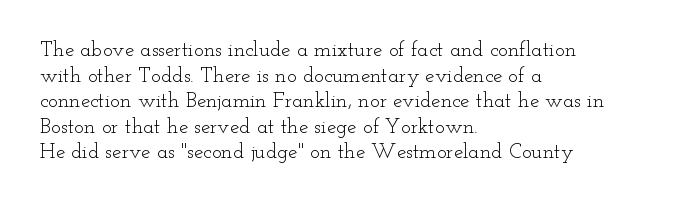
Does extra space separate the letters? No, they use regular spacing. The passage is arranged the way most books set body copy — flush left. The area under the type is left untouched. The face looks like a standard text weight, possibly lighter. Notice how the stems are strictly vertical — no italics here.
